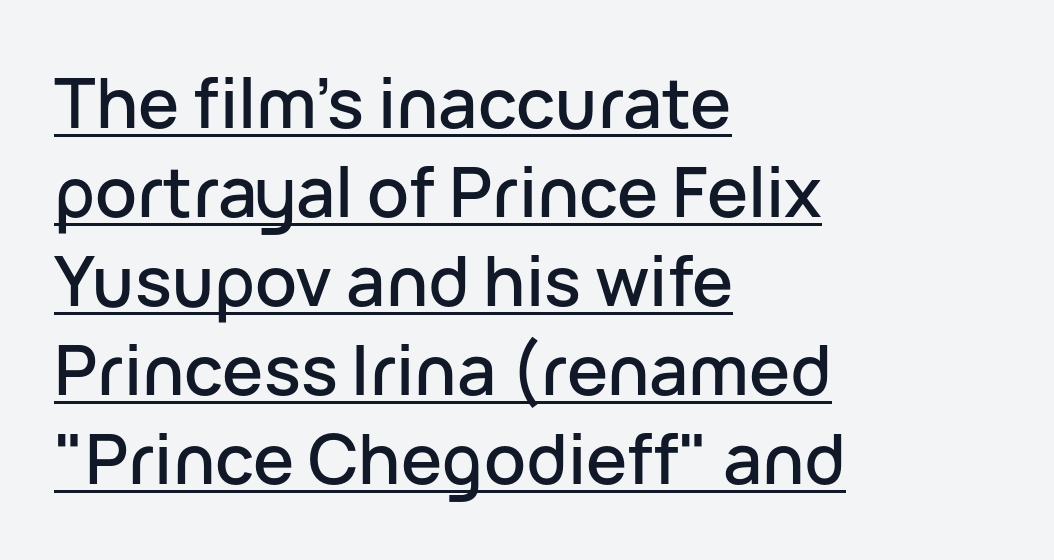
The image shows 69 px sans-serif type, upright; set left-aligned, normal line spacing (1.29x), normal letter spacing, underlined; low stroke contrast and a medium x-height.
